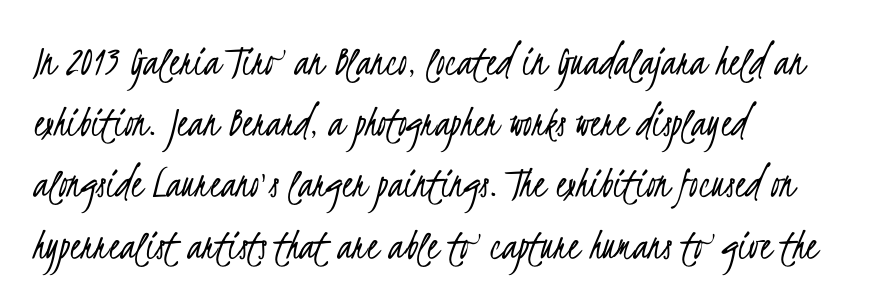
The image shows 45 px light, condensed sans-serif type; set left-aligned, normal line spacing (1.36x), normal letter spacing, not underlined; low stroke contrast and a small x-height.
